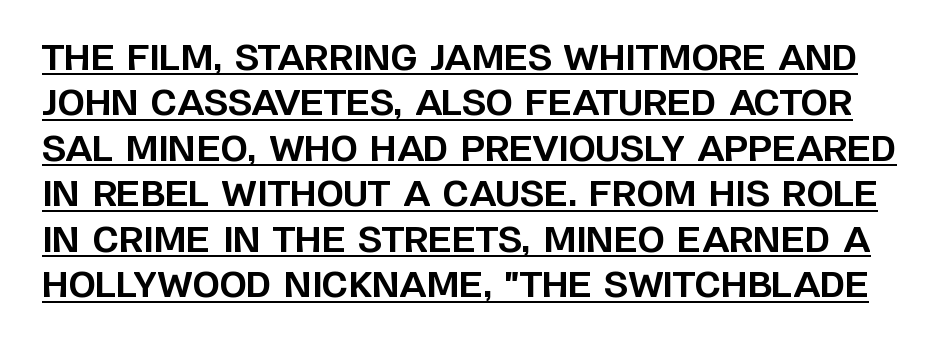
{"serif": "no", "italic": "no", "bold": "yes", "weight": "bold", "width": "normal", "stroke_contrast": "low", "x_height": "large", "monospaced": "no", "underline": "yes", "line_spacing": "normal", "line_spacing_ratio": 1.3, "letter_spacing": "normal", "letter_spacing_em": 0.0, "glyph_px": 35}
